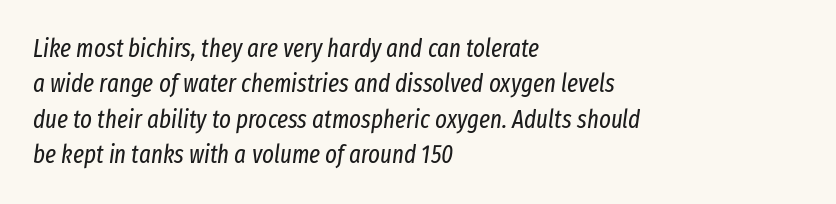
What stands out about the letter spacing? Nothing — it is the standard amount. Anything drawn beneath the words? Only blank space. Horizontal alignment here is leftward, the default for most running prose. Successive baselines arrive at the customary interval. The letters are slanted; this is an italic face. Stems and bowls with no extra thickness — not bold.
